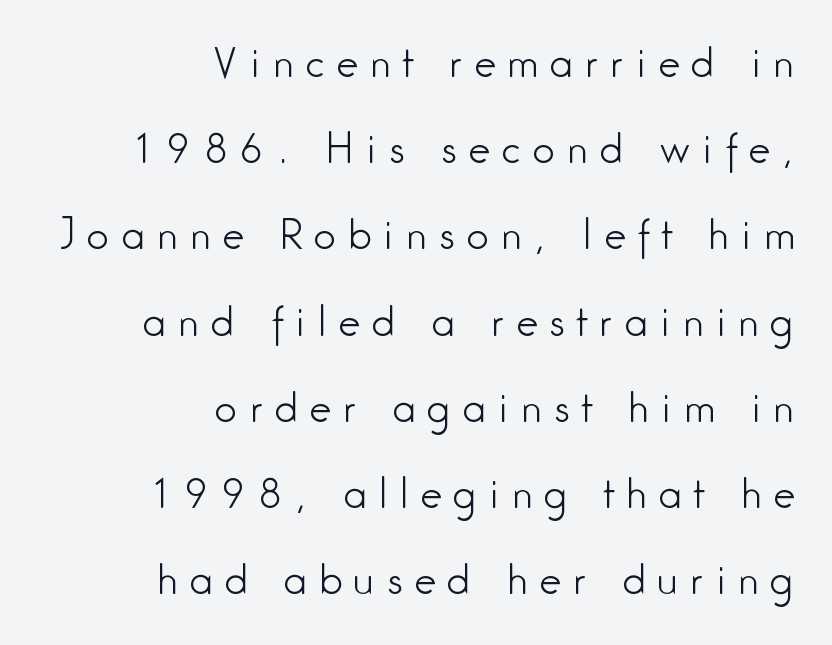
The image shows 39 px light, condensed sans-serif type, upright; set right-aligned, loose line spacing (2.21x), unusually wide letter spacing (+0.32 em), not underlined; low stroke contrast and a medium x-height.
